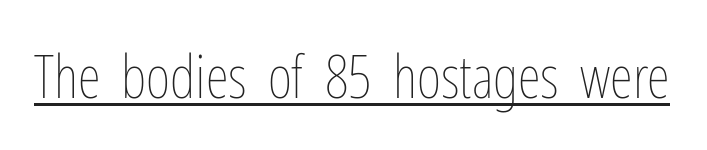
The image shows 59 px thin, condensed type, upright; set normal letter spacing, underlined; low stroke contrast and a medium x-height.
